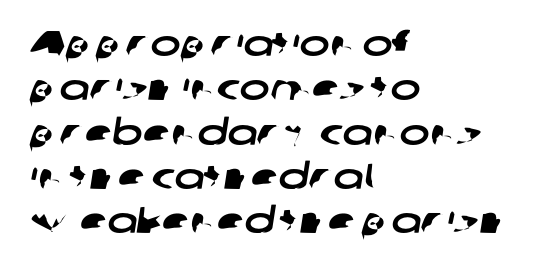
The image shows 36 px wide sans-serif type; set left-aligned, line spacing 1.23x, normal letter spacing, not underlined; low stroke contrast and a medium x-height.
